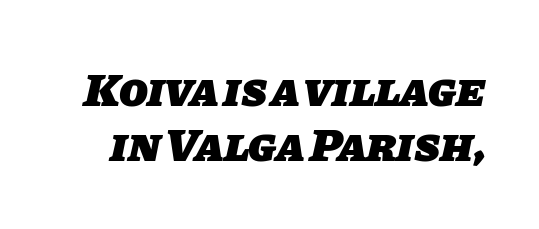
{"bold": "yes", "weight": "heavy", "width": "normal", "stroke_contrast": "low", "x_height": "large", "monospaced": "no", "underline": "no", "line_spacing_ratio": 1.17, "letter_spacing": "normal", "letter_spacing_em": 0.0, "glyph_px": 47}
